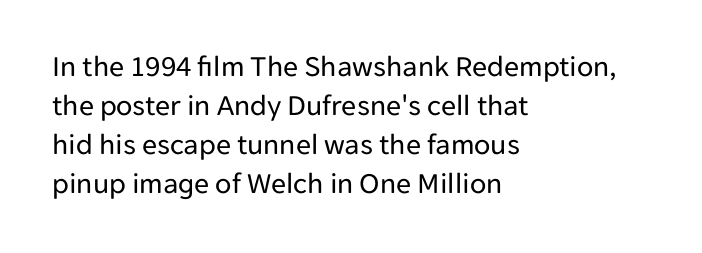
The image shows 30 px regular-weight sans-serif type, upright; set left-aligned, normal line spacing (1.3x), normal letter spacing, not underlined; low stroke contrast and a medium x-height.
